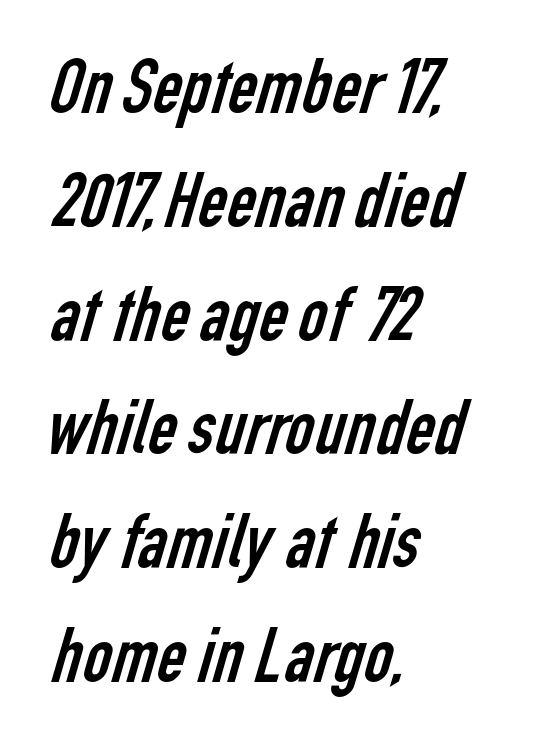
The image shows 79 px regular-weight, condensed sans-serif type; set left-aligned, normal line spacing (1.44x), normal letter spacing, not underlined; low stroke contrast and a medium x-height.
